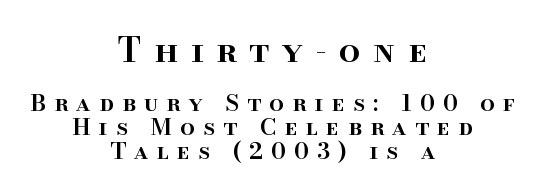
The image shows 34 px semibold serif type, upright; set centered, tight line spacing (1.03x), unusually wide letter spacing (+0.36 em), not underlined; the first (top) block is 1.48x larger; high stroke contrast and a small x-height.
